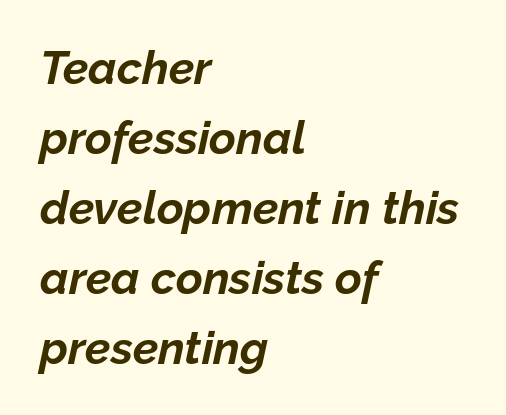
The image shows 46 px bold type, italic (leaning right); set left-aligned, normal line spacing (1.52x), normal letter spacing, not underlined; low stroke contrast and a medium x-height.
